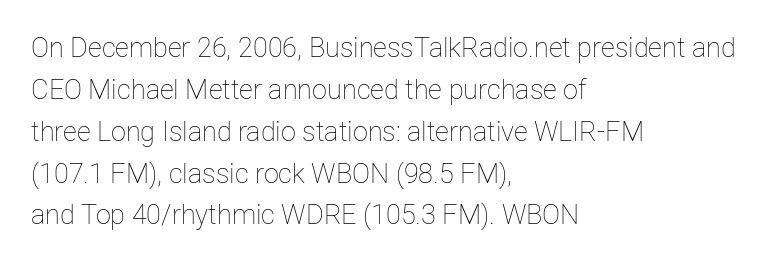
Q: Is the text bold? A: No.
Q: Is the text italic (slanted)? A: No, it is upright.
Q: Is the text underlined? A: No.
Q: How is the paragraph aligned? A: Left-aligned.
Q: Is the spacing between letters normal or unusually wide? A: Normal.
Q: Is the spacing between lines tight, normal or loose? A: Normal.
